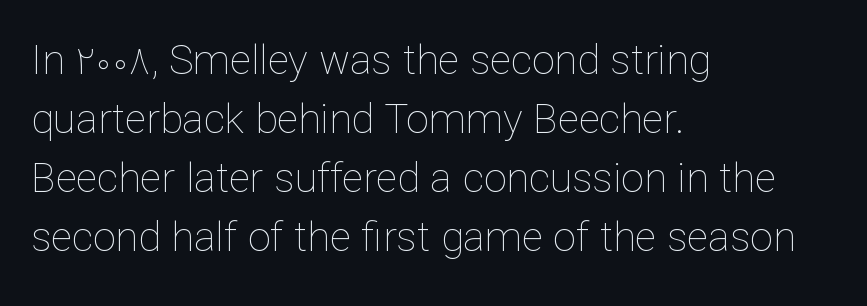
{"italic": "no", "bold": "no", "weight": "thin", "width": "normal", "stroke_contrast": "low", "x_height": "medium", "monospaced": "no", "underline": "no", "align": "left", "line_spacing": "normal", "line_spacing_ratio": 1.44, "letter_spacing": "normal", "letter_spacing_em": 0.0, "glyph_px": 41}
